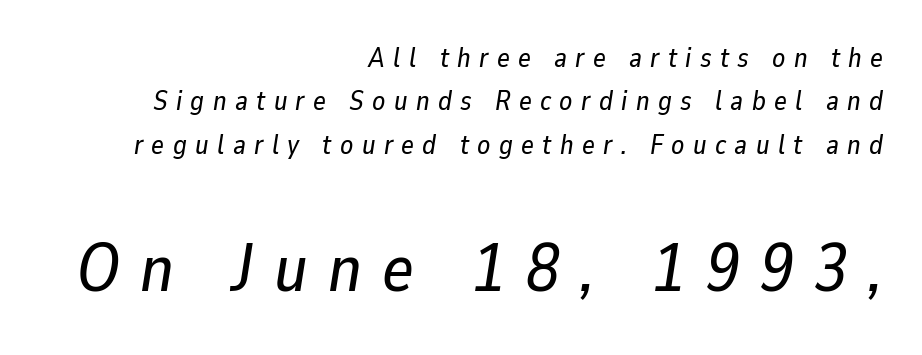
Which margin do the lines hug? The right one — the left edge is uneven. The rendering applies a slant to the glyphs. The letters are spread apart with noticeably loose tracking. Each letter keeps its own natural width here, so spacing adapts to shape. Type without underlining.
